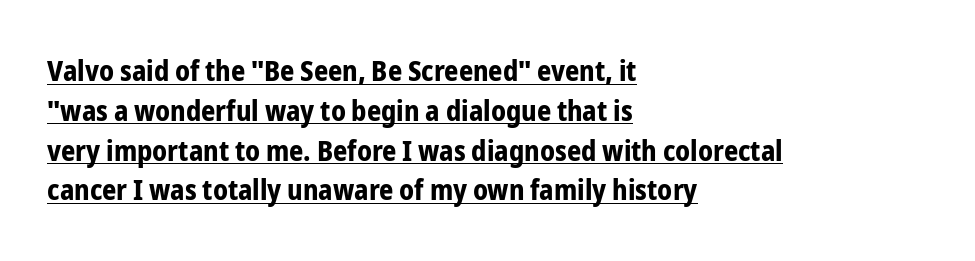
The image shows 28 px bold, condensed sans-serif type, upright; set left-aligned, normal line spacing (1.42x), normal letter spacing, underlined; low stroke contrast and a medium x-height.
